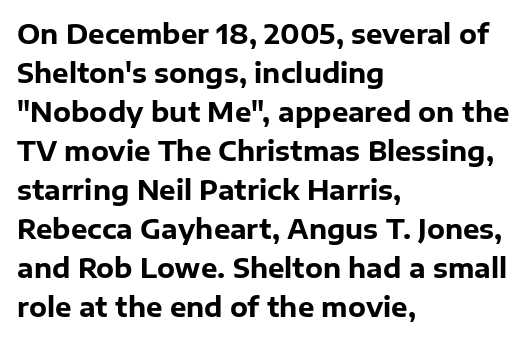
Q: Is the text bold? A: Yes.
Q: Is the text italic (slanted)? A: No, it is upright.
Q: Is the text underlined? A: No.
Q: How is the paragraph aligned? A: Left-aligned.
Q: Is the spacing between letters normal or unusually wide? A: Normal.
Q: Is the spacing between lines tight, normal or loose? A: Normal.
